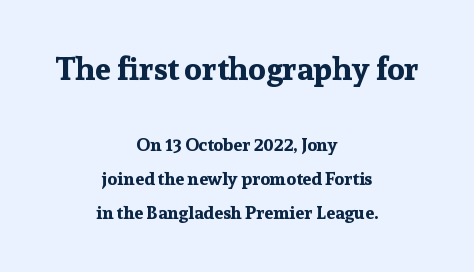
{"serif": "yes", "italic": "no", "bold": "yes", "weight": "bold", "width": "normal", "stroke_contrast": "low", "x_height": "medium", "monospaced": "no", "underline": "no", "align": "center", "line_spacing_ratio": 1.89, "letter_spacing": "normal", "letter_spacing_em": 0.0, "larger_block": "first", "size_ratio": 1.78, "glyph_px": 32}
